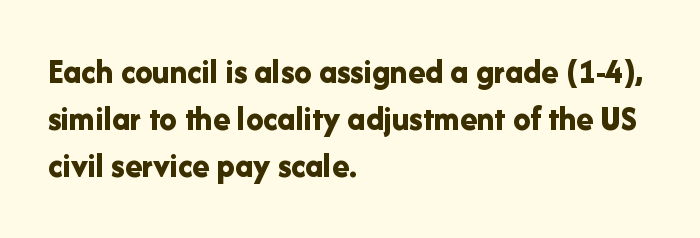
Q: Is the text bold? A: Yes.
Q: Is the text italic (slanted)? A: No, it is upright.
Q: Is the typeface a serif or a sans-serif typeface? A: Sans-serif.
Q: Is the text underlined? A: No.
Q: How is the paragraph aligned? A: Left-aligned.
Q: Is the spacing between letters normal or unusually wide? A: Normal.
Q: Is the spacing between lines tight, normal or loose? A: Normal.
Q: Width (condensed, normal, or wide)? A: Normal.
Q: Stroke contrast? A: Low.
Q: x-height? A: Medium.
Q: Monospaced? A: No.
